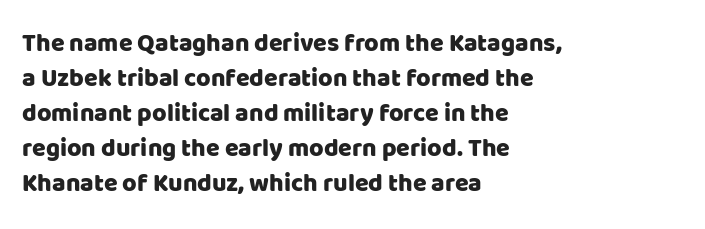
The rendering uses a moderate line-height, typical for paragraphs. A typesetter would call this zero additional tracking. Teacher's note: observe the even left margin — that is flush-left alignment. The string is rendered with underlining switched off. Posture: straight, roman, zero tilt.
